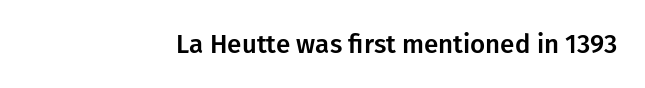
The image shows 26 px text type, upright; set right-aligned, normal letter spacing, not underlined.
